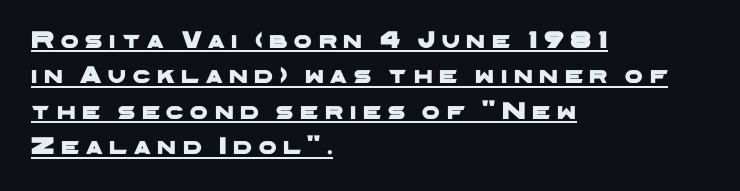
Check the space under the baseline: a stroke is drawn there. One glance says typical: line gaps are just what's usual. The rendering anchors every line to the left-hand side. Here the glyphs are tracked loosely, breaking word shapes into spaced letters.
